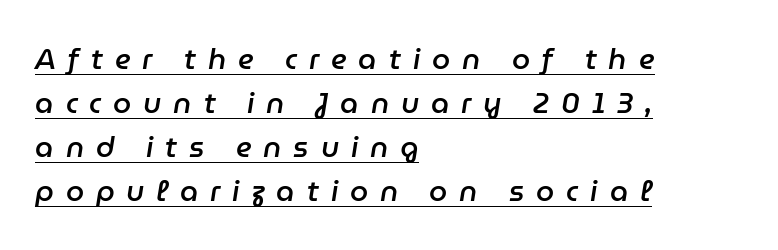
{"italic": "yes", "lean": "right", "slant_degrees": 9, "bold": "semi", "weight": "semibold", "width": "normal", "stroke_contrast": "low", "x_height": "medium", "monospaced": "no", "underline": "yes", "align": "left", "line_spacing": "normal", "line_spacing_ratio": 1.52, "letter_spacing": "wide", "letter_spacing_em": 0.41, "glyph_px": 29}
